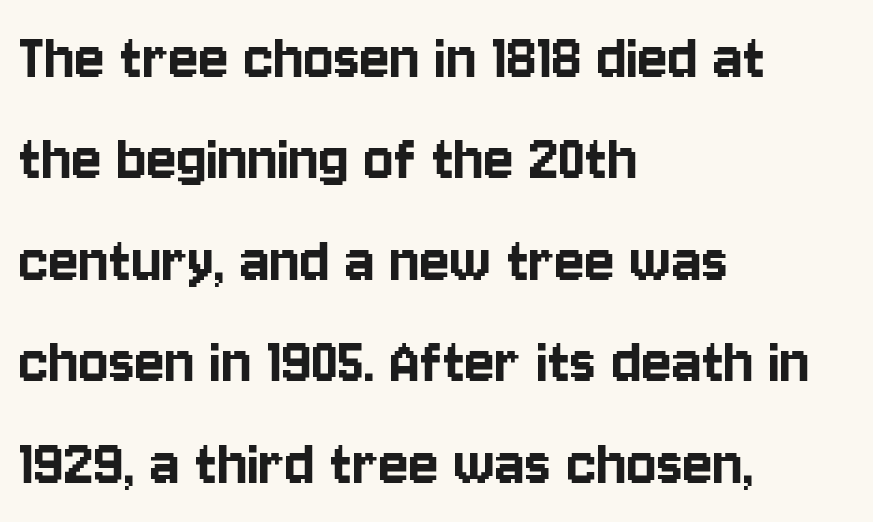
Q: Is the text italic (slanted)? A: No, it is upright.
Q: Is the typeface a serif or a sans-serif typeface? A: Sans-serif.
Q: Is the text underlined? A: No.
Q: How is the paragraph aligned? A: Left-aligned.
Q: Is the spacing between letters normal or unusually wide? A: Normal.
Q: Is the spacing between lines tight, normal or loose? A: Normal.
Q: Width (condensed, normal, or wide)? A: Condensed.
Q: Stroke contrast? A: Low.
Q: x-height? A: Large.
Q: Monospaced? A: No.
